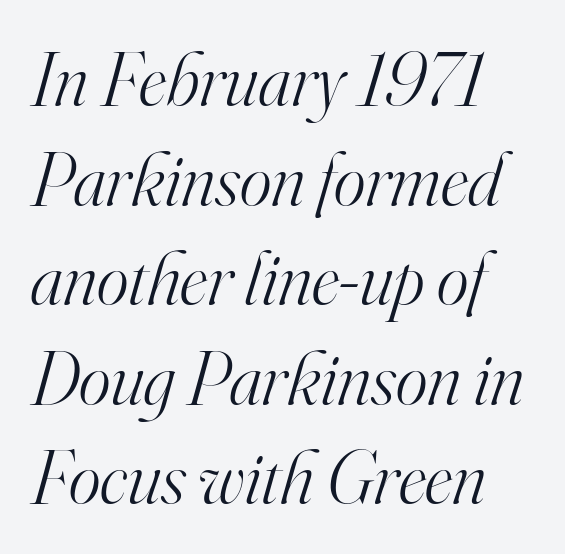
The image shows 76 px light serif type, italic (leaning right); set left-aligned, normal line spacing (1.31x), normal letter spacing, not underlined; high stroke contrast and a small x-height.
